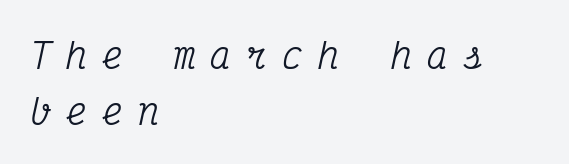
Note: serifs present on the glyphs. A clean baseline with only descenders dipping below it. This sample has the even, mechanical cadence of fixed-width lettering. A typesetter would call this heavily tracked-out type. The font's italic variant was chosen for this text.
